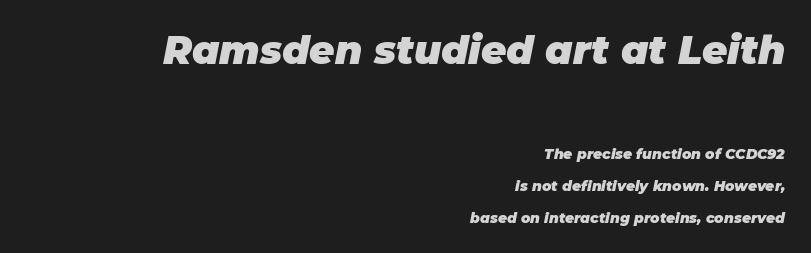
Q: Is the text bold? A: Yes.
Q: Is the text italic (slanted)? A: Yes, it leans right by about 11 degrees.
Q: Is the text underlined? A: No.
Q: How is the paragraph aligned? A: Right-aligned.
Q: Is the spacing between letters normal or unusually wide? A: Normal.
Q: Is the spacing between lines tight, normal or loose? A: Loose.
Q: Which block of text is set in a larger size, the first (top) or the second (bottom)? A: The first (top) one.
Q: Width (condensed, normal, or wide)? A: Normal.
Q: Stroke contrast? A: Low.
Q: x-height? A: Large.
Q: Monospaced? A: No.
